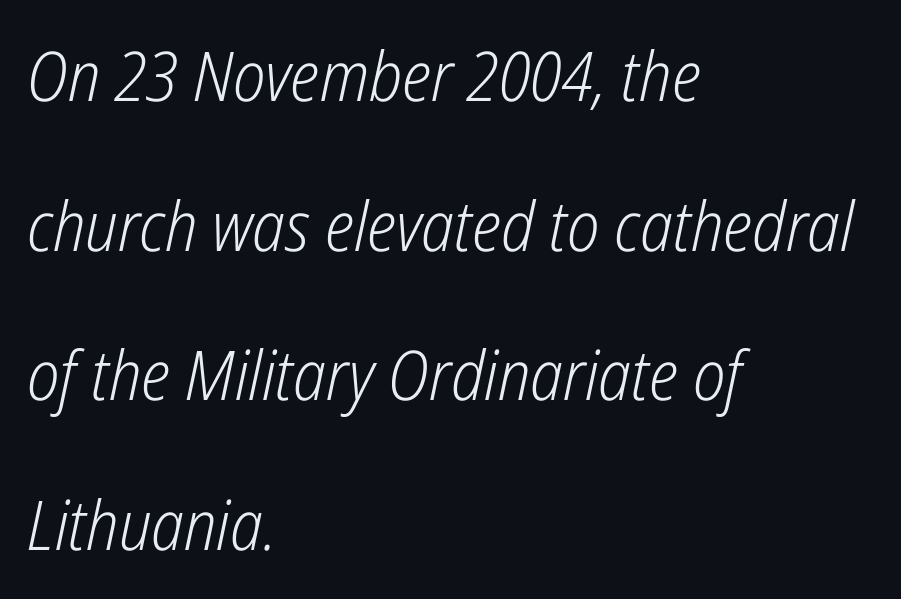
Q: Is the text bold? A: No.
Q: Is the text italic (slanted)? A: Yes, it leans right by about 12 degrees.
Q: Is the text underlined? A: No.
Q: How is the paragraph aligned? A: Left-aligned.
Q: Is the spacing between letters normal or unusually wide? A: Normal.
Q: Is the spacing between lines tight, normal or loose? A: Loose.
Q: Width (condensed, normal, or wide)? A: Condensed.
Q: Stroke contrast? A: Low.
Q: x-height? A: Medium.
Q: Monospaced? A: No.
